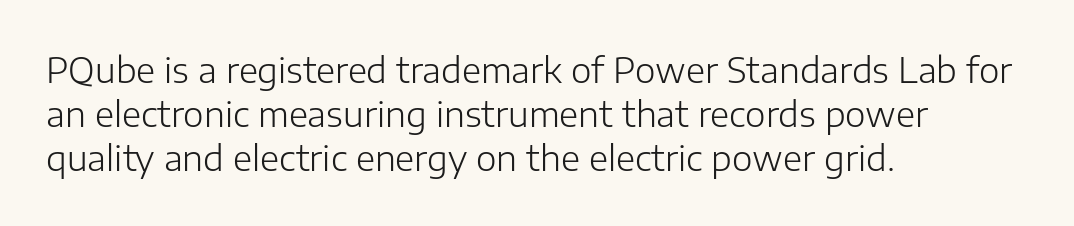
{"serif": "no", "italic": "no", "bold": "no", "weight": "light", "width": "normal", "stroke_contrast": "low", "x_height": "medium", "monospaced": "no", "underline": "no", "align": "left", "line_spacing": "normal", "line_spacing_ratio": 1.26, "letter_spacing": "normal", "letter_spacing_em": 0.0, "glyph_px": 35}
